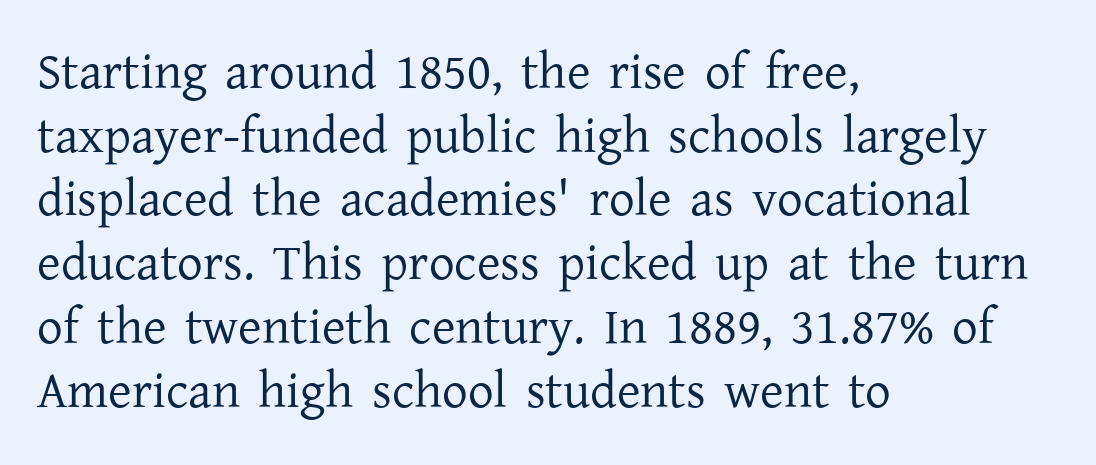
Line starts are locked; line ends wander. This sample has the flowing, uneven cadence of proportional lettering. Interline gaps are of average width in this sample. Weight: not bold — regular or lighter. Characters remain perfectly vertical along every line.
